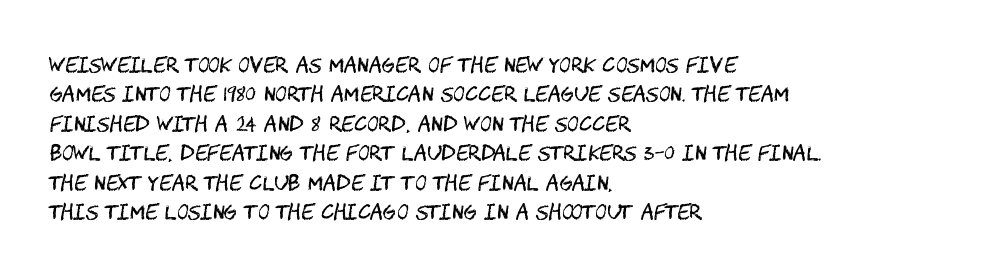
{"italic": "no", "bold": "no", "underline": "no", "align": "left", "line_spacing": "normal", "line_spacing_ratio": 1.47, "letter_spacing": "normal", "letter_spacing_em": 0.0, "glyph_px": 20}
